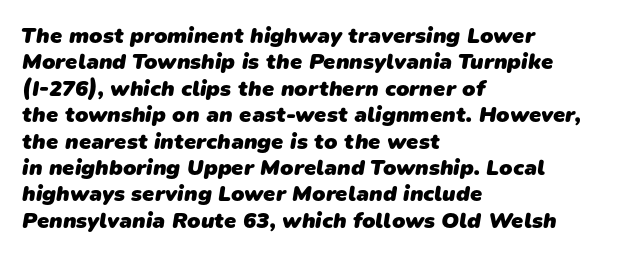
The lines in this sample share a left origin and differ only in where they stop. Underline: absent. The passage shown has conventional tracking throughout. How heavy is the stroke? Heavy — this is a bold.
